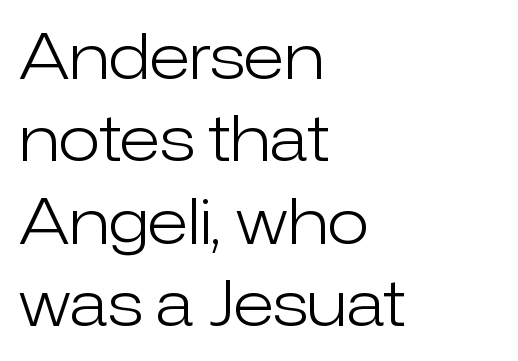
{"serif": "no", "italic": "no", "bold": "no", "weight": "light", "width": "normal", "stroke_contrast": "low", "x_height": "medium", "monospaced": "no", "underline": "no", "align": "left", "line_spacing": "normal", "line_spacing_ratio": 1.33, "letter_spacing": "normal", "letter_spacing_em": 0.0, "glyph_px": 62}
